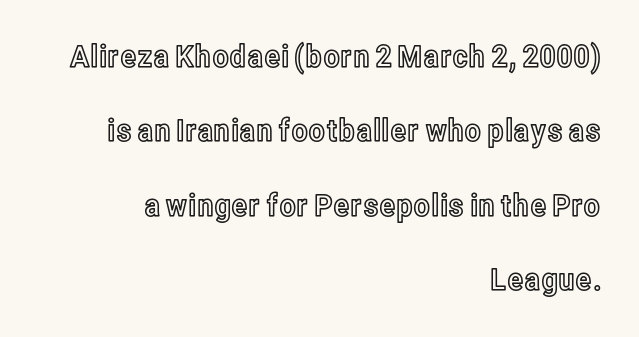
The letters stand straight up with perfectly vertical stems. Reading down the column, the eye jumps a long way to each next line. A typesetter would call this zero additional tracking. Is this a fixed-width face? No — the glyphs have proportional, varying widths. Does the copy run flush right? Yes — the right margin is perfectly even. Descenders hang freely into open space.
